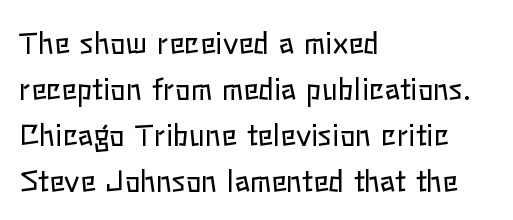
Q: Is the text bold? A: No.
Q: Is the text italic (slanted)? A: No, it is upright.
Q: Is the text underlined? A: No.
Q: How is the paragraph aligned? A: Left-aligned.
Q: Is the spacing between letters normal or unusually wide? A: Normal.
Q: Is the spacing between lines tight, normal or loose? A: Normal.
Q: Width (condensed, normal, or wide)? A: Normal.
Q: Stroke contrast? A: Low.
Q: x-height? A: Medium.
Q: Monospaced? A: No.
